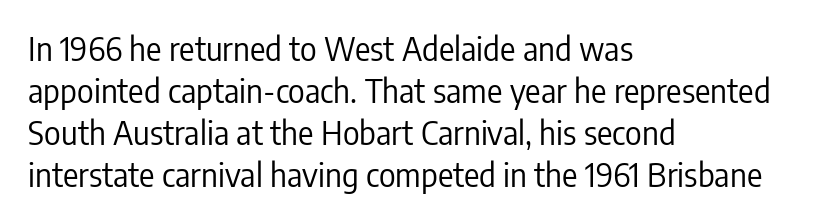
{"serif": "no", "italic": "no", "bold": "no", "weight": "regular", "width": "condensed", "stroke_contrast": "low", "x_height": "medium", "monospaced": "no", "underline": "no", "align": "left", "line_spacing": "normal", "line_spacing_ratio": 1.31, "letter_spacing": "normal", "letter_spacing_em": 0.0, "glyph_px": 32}
